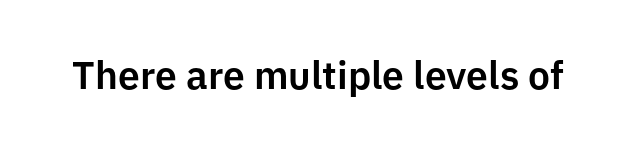
{"serif": "no", "italic": "no", "width": "normal", "stroke_contrast": "low", "x_height": "medium", "monospaced": "no", "underline": "no", "letter_spacing": "normal", "letter_spacing_em": 0.0, "glyph_px": 39}
